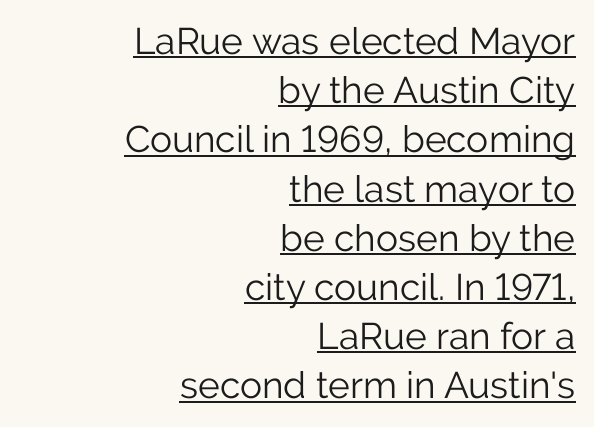
{"serif": "no", "italic": "no", "bold": "no", "weight": "light", "width": "normal", "stroke_contrast": "low", "x_height": "medium", "monospaced": "no", "underline": "yes", "align": "right", "line_spacing": "normal", "line_spacing_ratio": 1.33, "letter_spacing": "normal", "letter_spacing_em": 0.0, "glyph_px": 37}
